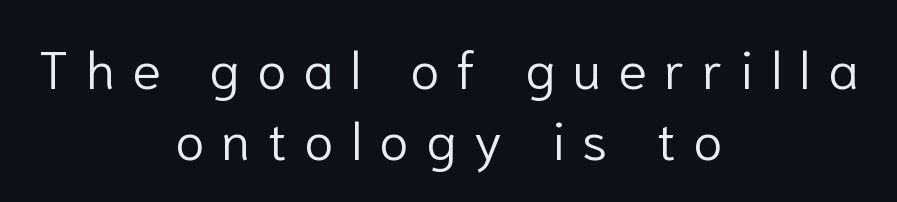
The image shows 53 px light sans-serif type, upright; set centered, normal line spacing (1.34x), unusually wide letter spacing (+0.33 em), not underlined; low stroke contrast and a medium x-height.
